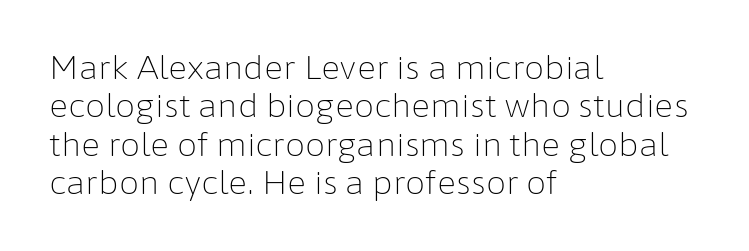
{"serif": "no", "italic": "no", "bold": "no", "weight": "light", "width": "normal", "stroke_contrast": "low", "x_height": "medium", "monospaced": "no", "underline": "no", "align": "left", "line_spacing_ratio": 1.2, "letter_spacing": "normal", "letter_spacing_em": 0.0, "glyph_px": 32}
